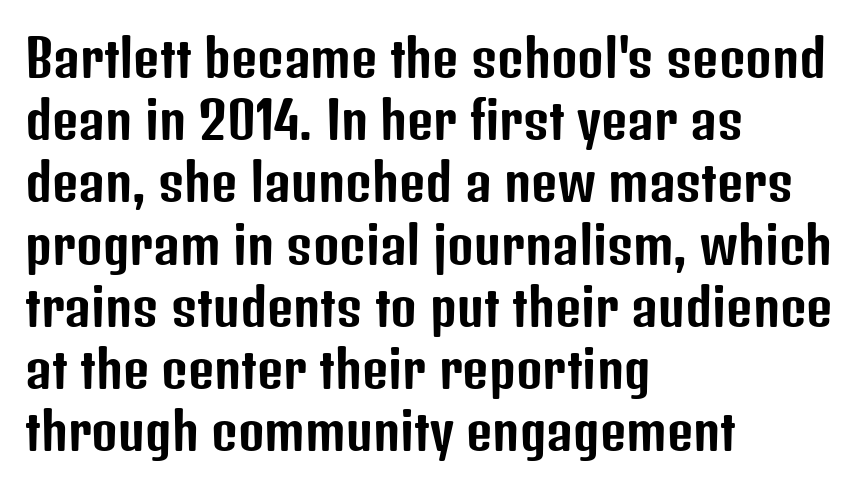
{"serif": "no", "italic": "no", "width": "condensed", "stroke_contrast": "low", "x_height": "medium", "monospaced": "no", "underline": "no", "align": "left", "line_spacing_ratio": 1.22, "letter_spacing": "normal", "letter_spacing_em": 0.0, "glyph_px": 51}
